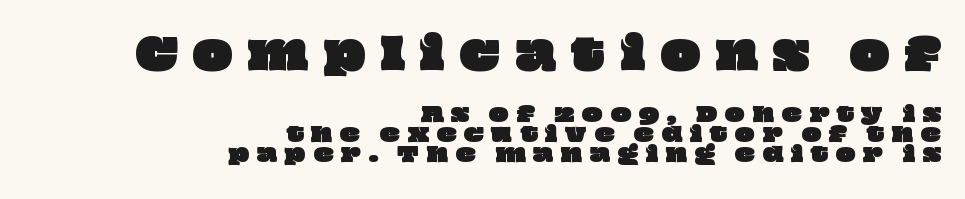
The image shows 42 px wide type; set right-aligned, tight line spacing (0.96x), unusually wide letter spacing (+0.36 em), not underlined; the first (top) block is 2.0x larger; low stroke contrast and a large x-height.
